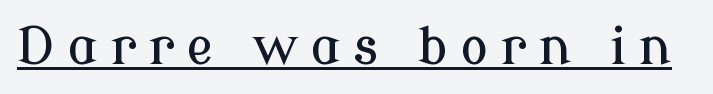
The image shows 52 px serif type, upright; set unusually wide letter spacing (+0.23 em), underlined; low stroke contrast and a medium x-height.
